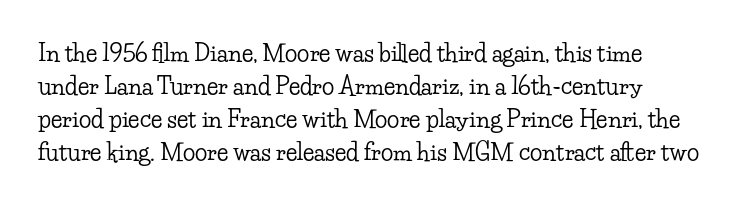
The gap between lines stays unmarked. Students, note that the glyphs here touch the page at normal intervals. In terms of posture, this sample is upright. A normal amount of white space separates one row of letters from the next.
